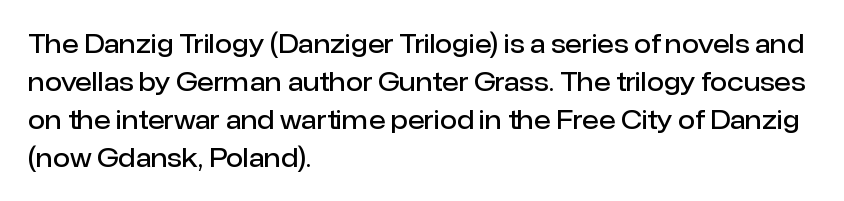
Q: Is the text bold? A: Semi-bold.
Q: Is the text italic (slanted)? A: No, it is upright.
Q: Is the text underlined? A: No.
Q: How is the paragraph aligned? A: Left-aligned.
Q: Is the spacing between letters normal or unusually wide? A: Normal.
Q: Is the spacing between lines tight, normal or loose? A: Normal.
